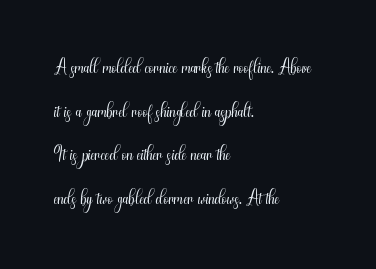
The image shows 28 px light, condensed sans-serif type; set left-aligned, normal line spacing (1.56x), normal letter spacing, not underlined; medium stroke contrast and a small x-height.
